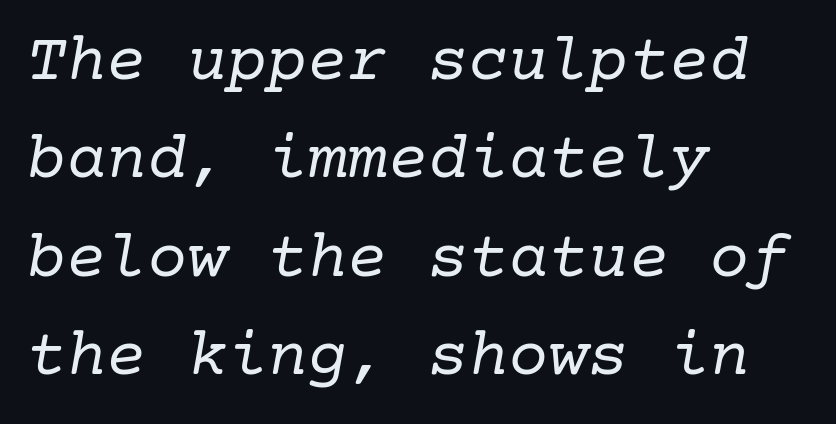
Q: Is the text bold? A: No.
Q: Is the text italic (slanted)? A: Yes, it leans right by about 10 degrees.
Q: Is the typeface a serif or a sans-serif typeface? A: Serif.
Q: Is the text underlined? A: No.
Q: How is the paragraph aligned? A: Left-aligned.
Q: Is the spacing between letters normal or unusually wide? A: Normal.
Q: Is the spacing between lines tight, normal or loose? A: Normal.
Q: Width (condensed, normal, or wide)? A: Normal.
Q: Stroke contrast? A: Low.
Q: x-height? A: Medium.
